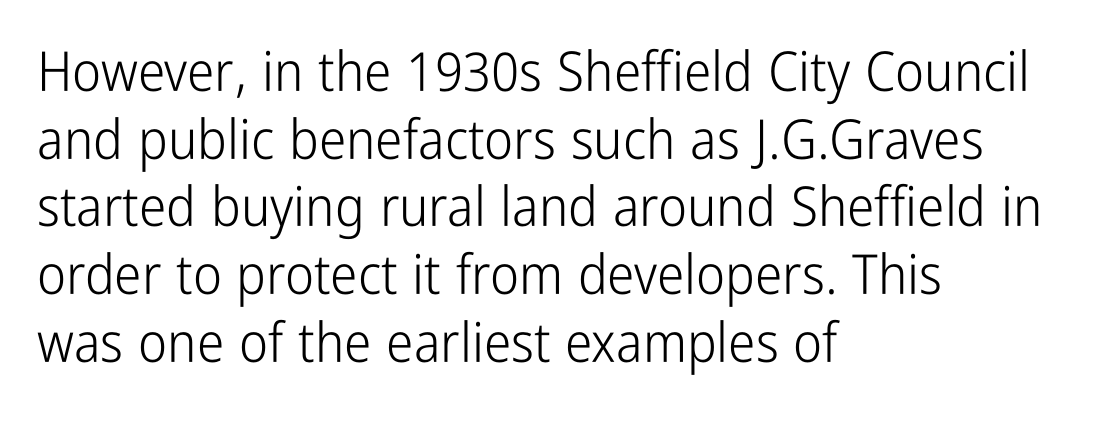
Q: Is the text bold? A: No.
Q: Is the text italic (slanted)? A: No, it is upright.
Q: Is the typeface a serif or a sans-serif typeface? A: Sans-serif.
Q: Is the text underlined? A: No.
Q: How is the paragraph aligned? A: Left-aligned.
Q: Is the spacing between letters normal or unusually wide? A: Normal.
Q: Width (condensed, normal, or wide)? A: Condensed.
Q: Stroke contrast? A: Low.
Q: x-height? A: Medium.
Q: Monospaced? A: No.
